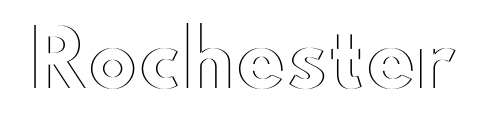
Q: Is the text italic (slanted)? A: No, it is upright.
Q: Is the text underlined? A: No.
Q: Is the spacing between letters normal or unusually wide? A: Normal.
Q: Width (condensed, normal, or wide)? A: Wide.
Q: x-height? A: Small.
Q: Monospaced? A: No.
